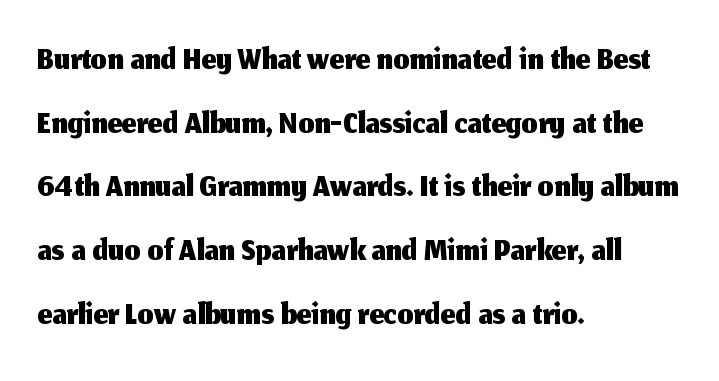
Q: Is the text italic (slanted)? A: No, it is upright.
Q: Is the typeface a serif or a sans-serif typeface? A: Sans-serif.
Q: Is the text underlined? A: No.
Q: How is the paragraph aligned? A: Left-aligned.
Q: Is the spacing between letters normal or unusually wide? A: Normal.
Q: Is the spacing between lines tight, normal or loose? A: Normal.
Q: Width (condensed, normal, or wide)? A: Normal.
Q: Stroke contrast? A: Medium.
Q: x-height? A: Medium.
Q: Monospaced? A: No.
